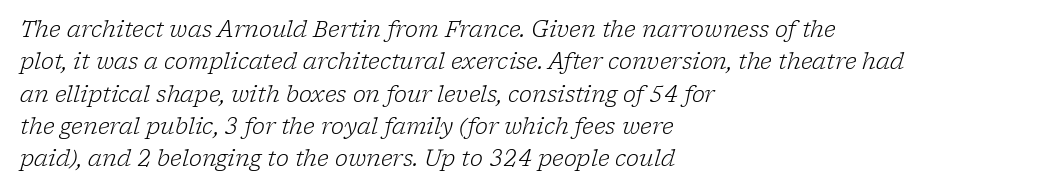
The image shows 22 px text type, italic (leaning right); set left-aligned, normal line spacing (1.47x), normal letter spacing, not underlined.
